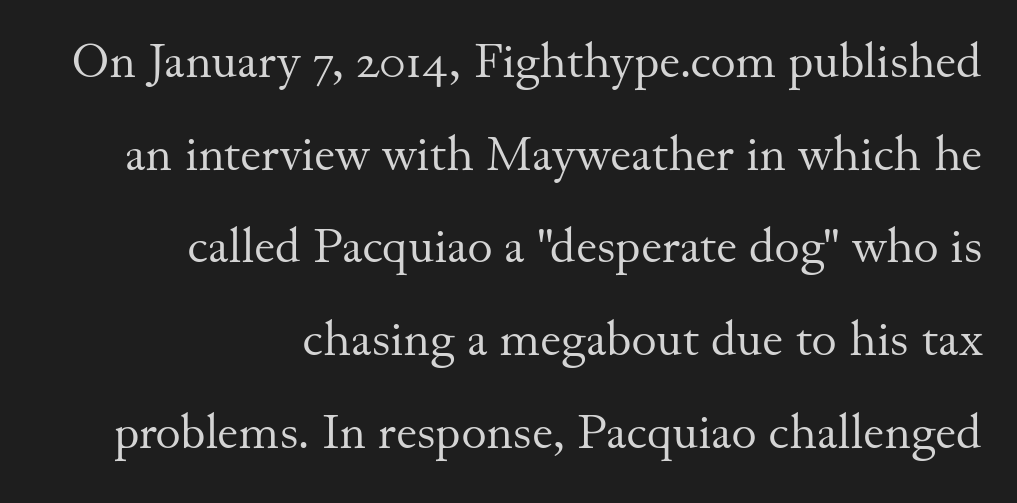
The image shows 48 px regular-weight serif type, upright; set right-aligned, loose line spacing (1.93x), normal letter spacing, not underlined; medium stroke contrast and a small x-height.
